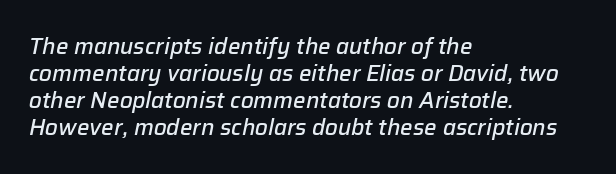
Q: Is the text bold? A: Semi-bold.
Q: Is the text italic (slanted)? A: Yes, it leans right by about 12 degrees.
Q: Is the text underlined? A: No.
Q: How is the paragraph aligned? A: Left-aligned.
Q: Is the spacing between letters normal or unusually wide? A: Normal.
